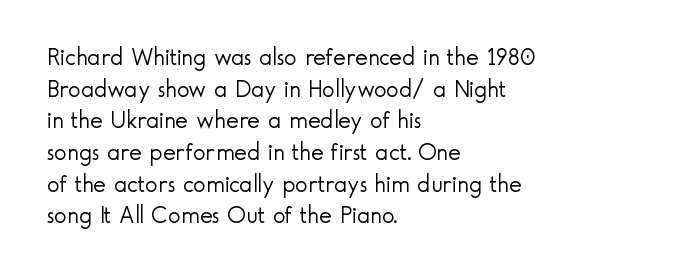
Q: Is the text bold? A: No.
Q: Is the text italic (slanted)? A: No, it is upright.
Q: Is the text underlined? A: No.
Q: How is the paragraph aligned? A: Left-aligned.
Q: Is the spacing between letters normal or unusually wide? A: Normal.
Q: Is the spacing between lines tight, normal or loose? A: Normal.
